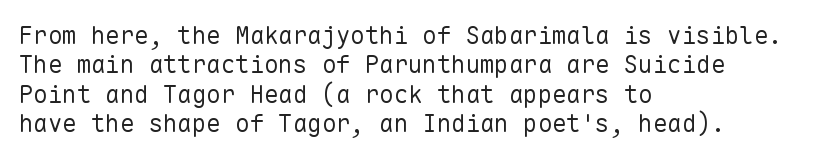
{"italic": "no", "bold": "no", "underline": "no", "align": "left", "line_spacing_ratio": 1.22, "letter_spacing": "normal", "letter_spacing_em": 0.0, "glyph_px": 24}
